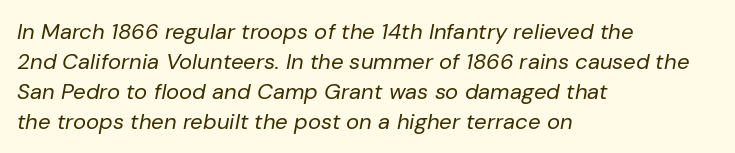
Q: Is the text bold? A: No.
Q: Is the text italic (slanted)? A: Yes, it leans right by about 10 degrees.
Q: Is the text underlined? A: No.
Q: How is the paragraph aligned? A: Left-aligned.
Q: Is the spacing between letters normal or unusually wide? A: Normal.
Q: Is the spacing between lines tight, normal or loose? A: Normal.
